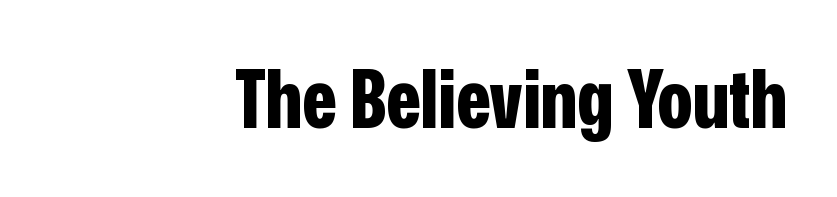
The image shows 80 px bold, condensed sans-serif type, upright; set right-aligned, normal letter spacing, not underlined; low stroke contrast and a medium x-height.
